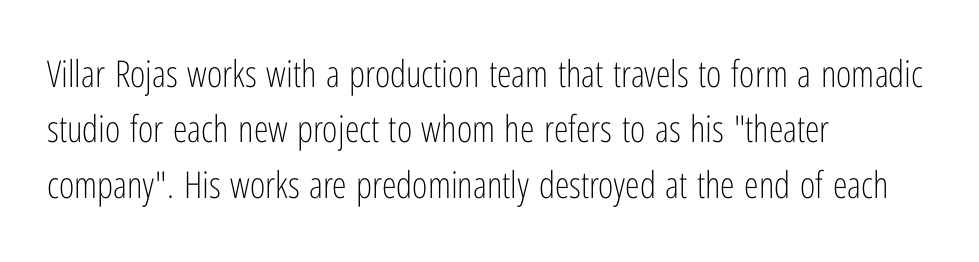
Q: Is the text bold? A: No.
Q: Is the text italic (slanted)? A: No, it is upright.
Q: Is the typeface a serif or a sans-serif typeface? A: Sans-serif.
Q: Is the text underlined? A: No.
Q: How is the paragraph aligned? A: Left-aligned.
Q: Is the spacing between letters normal or unusually wide? A: Normal.
Q: Is the spacing between lines tight, normal or loose? A: Normal.
Q: Width (condensed, normal, or wide)? A: Condensed.
Q: Stroke contrast? A: Low.
Q: x-height? A: Medium.
Q: Monospaced? A: No.
